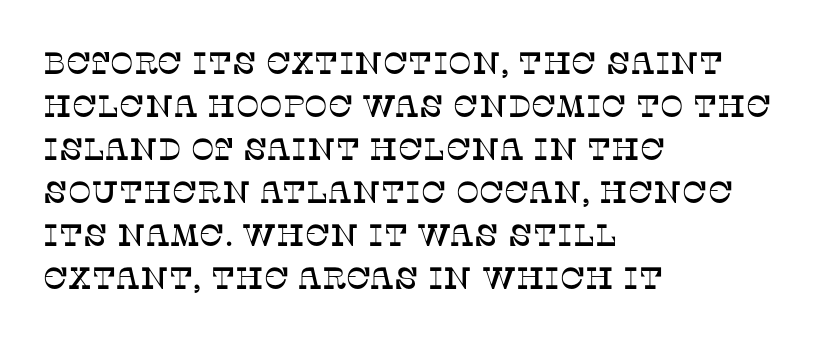
The image shows 31 px serif type, upright; set left-aligned, normal line spacing (1.39x), normal letter spacing, not underlined; low stroke contrast and a large x-height.
